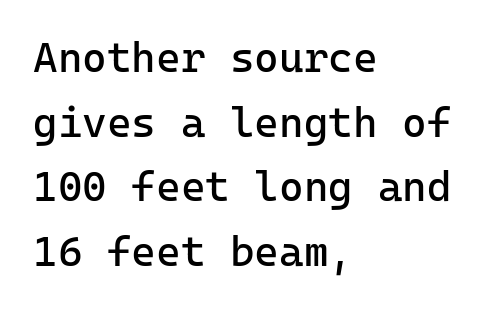
Q: Is the text bold? A: No.
Q: Is the text italic (slanted)? A: No, it is upright.
Q: Is the typeface a serif or a sans-serif typeface? A: Sans-serif.
Q: Is the text underlined? A: No.
Q: How is the paragraph aligned? A: Left-aligned.
Q: Is the spacing between letters normal or unusually wide? A: Normal.
Q: Is the spacing between lines tight, normal or loose? A: Normal.
Q: Width (condensed, normal, or wide)? A: Normal.
Q: Stroke contrast? A: Low.
Q: x-height? A: Medium.
Q: Monospaced? A: Yes.
